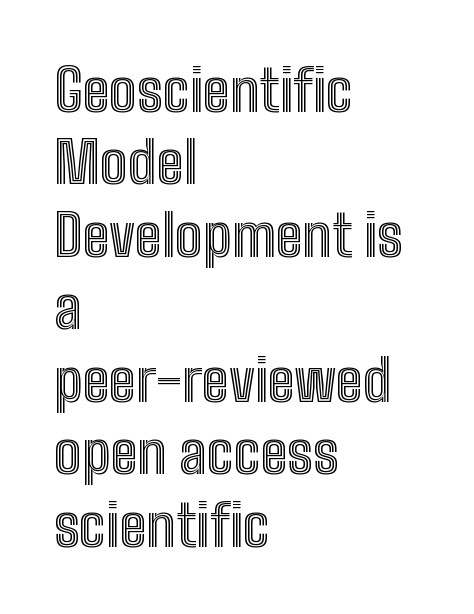
The image shows 58 px condensed type, upright; set left-aligned, normal line spacing (1.25x), normal letter spacing, not underlined; a medium x-height.
